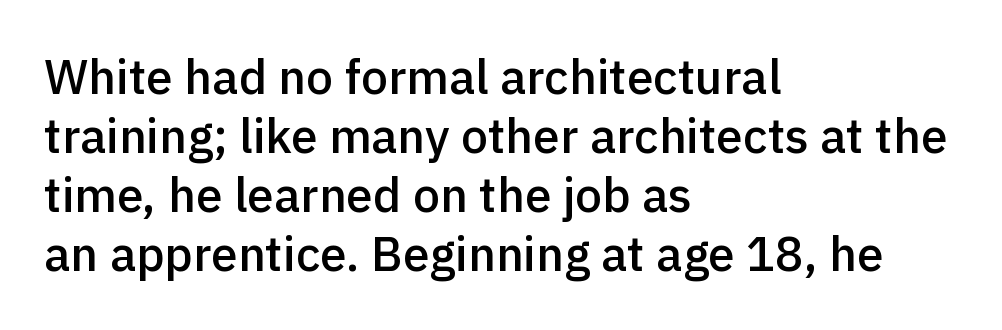
Q: Is the text bold? A: Semi-bold.
Q: Is the text italic (slanted)? A: No, it is upright.
Q: Is the typeface a serif or a sans-serif typeface? A: Sans-serif.
Q: Is the text underlined? A: No.
Q: How is the paragraph aligned? A: Left-aligned.
Q: Is the spacing between letters normal or unusually wide? A: Normal.
Q: Width (condensed, normal, or wide)? A: Normal.
Q: x-height? A: Medium.
Q: Monospaced? A: No.
